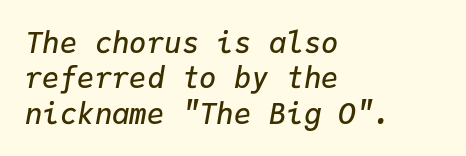
The image shows 29 px semibold type, italic (leaning right), monospaced; set left-aligned, line spacing 1.22x, normal letter spacing, not underlined; low stroke contrast and a medium x-height.
